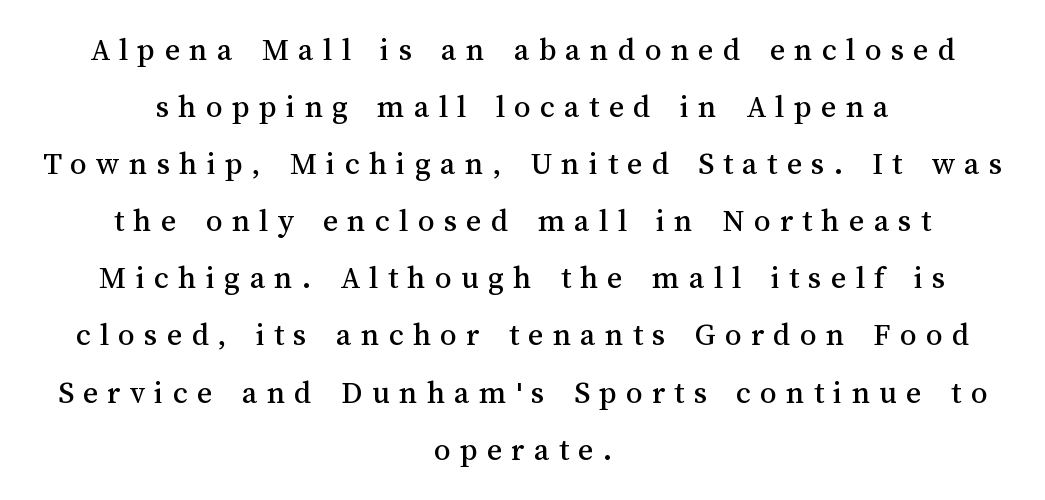
Q: Is the text italic (slanted)? A: No, it is upright.
Q: Is the text underlined? A: No.
Q: How is the paragraph aligned? A: Centered.
Q: Is the spacing between letters normal or unusually wide? A: Unusually wide.
Q: Width (condensed, normal, or wide)? A: Normal.
Q: Stroke contrast? A: Medium.
Q: x-height? A: Medium.
Q: Monospaced? A: No.
